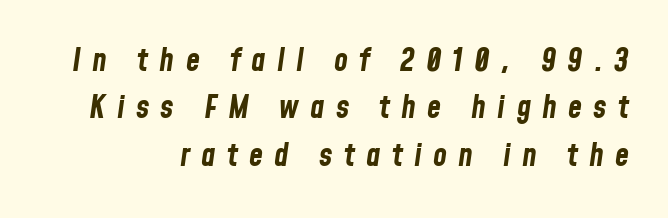
Q: Is the text bold? A: Yes.
Q: Is the text italic (slanted)? A: Yes, it leans right by about 8 degrees.
Q: Is the text underlined? A: No.
Q: How is the paragraph aligned? A: Right-aligned.
Q: Is the spacing between letters normal or unusually wide? A: Unusually wide.
Q: Is the spacing between lines tight, normal or loose? A: Normal.
Q: Width (condensed, normal, or wide)? A: Condensed.
Q: Stroke contrast? A: Low.
Q: x-height? A: Medium.
Q: Monospaced? A: No.
